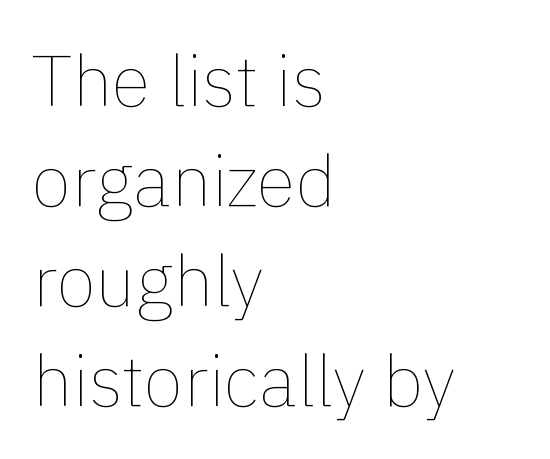
{"italic": "no", "bold": "no", "weight": "thin", "width": "normal", "x_height": "medium", "monospaced": "no", "underline": "no", "align": "left", "line_spacing": "normal", "line_spacing_ratio": 1.39, "letter_spacing": "normal", "letter_spacing_em": 0.0, "glyph_px": 72}
